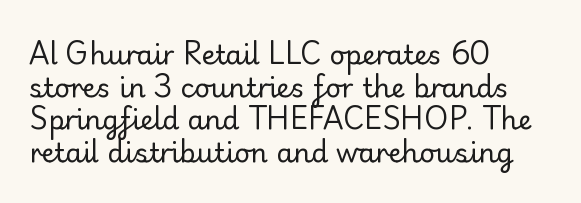
The image shows 27 px text type, upright; set left-aligned, line spacing 1.21x, normal letter spacing, not underlined.
